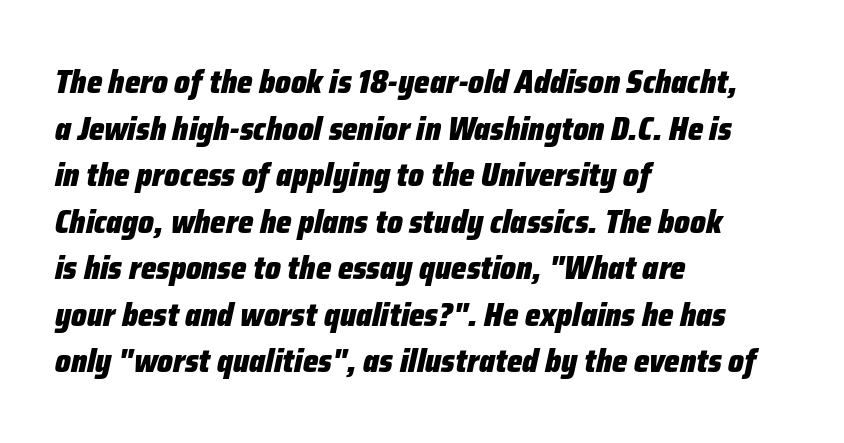
The image shows 33 px heavy, condensed type, italic (leaning right); set left-aligned, normal line spacing (1.41x), normal letter spacing, not underlined; low stroke contrast and a medium x-height.
